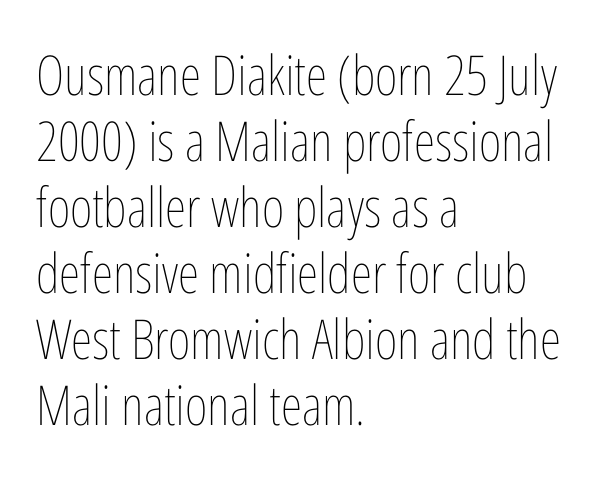
The image shows 55 px thin, condensed type, upright; set left-aligned, line spacing 1.2x, normal letter spacing, not underlined; low stroke contrast and a medium x-height.
